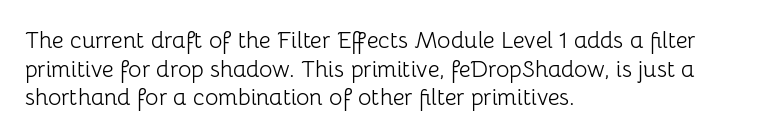
The lines sit at an ordinary, default distance from one another. The text block is weighted toward the left margin, trailing off unevenly rightward. Tracking value appears to be zero — textbook default spacing. Has an underline been added? It has not. Stroke mass is kept to a normal reading level or below.
